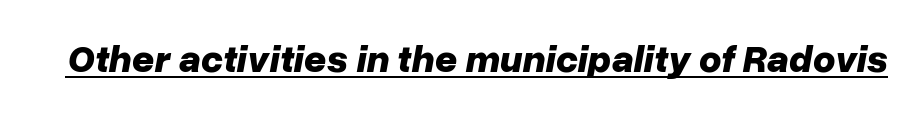
Q: Is the text bold? A: Yes.
Q: Is the text italic (slanted)? A: Yes, it leans right by about 10 degrees.
Q: Is the text underlined? A: Yes.
Q: Is the spacing between letters normal or unusually wide? A: Normal.
Q: Width (condensed, normal, or wide)? A: Normal.
Q: Stroke contrast? A: Low.
Q: x-height? A: Medium.
Q: Monospaced? A: No.
